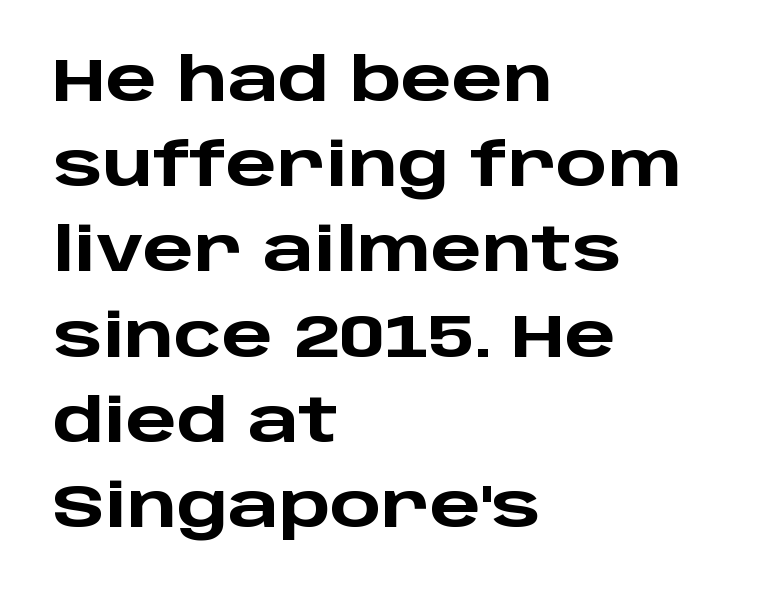
The rendering keeps characters at their native spacing. Nope, no serifs anywhere on these letters. Plain, unruled lines of type. The passage shown is typed in a proportional face where columns would drift. Vertically, the passage feels balanced, rows spaced as you'd expect. Characters remain perfectly vertical along every line.
